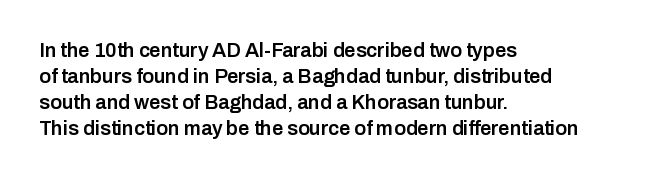
Q: Is the text bold? A: Semi-bold.
Q: Is the text italic (slanted)? A: No, it is upright.
Q: Is the text underlined? A: No.
Q: How is the paragraph aligned? A: Left-aligned.
Q: Is the spacing between letters normal or unusually wide? A: Normal.
Q: Is the spacing between lines tight, normal or loose? A: Normal.
